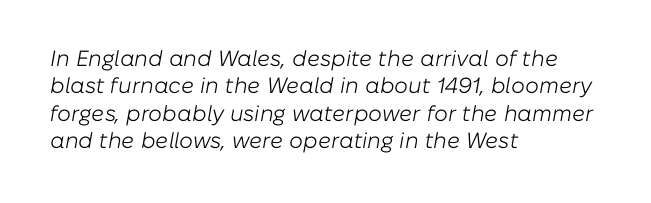
The lines in this sample share a left origin and differ only in where they stop. Observe the ordinary spacing: letters are neighbours, not strangers. Type without underlining. A typesetter would mark this as italic.
